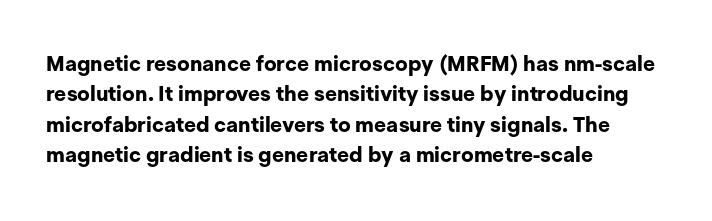
Q: Is the text bold? A: Yes.
Q: Is the text italic (slanted)? A: No, it is upright.
Q: Is the text underlined? A: No.
Q: How is the paragraph aligned? A: Left-aligned.
Q: Is the spacing between letters normal or unusually wide? A: Normal.
Q: Is the spacing between lines tight, normal or loose? A: Normal.
